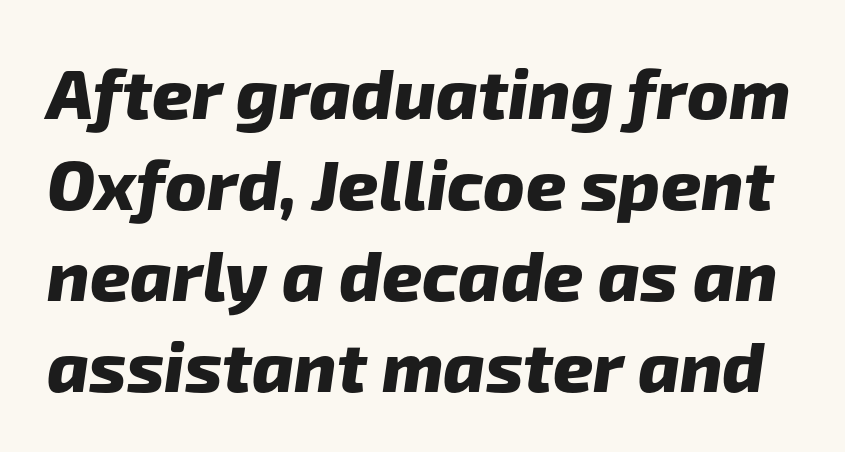
{"serif": "no", "bold": "yes", "weight": "heavy", "width": "normal", "stroke_contrast": "low", "x_height": "medium", "monospaced": "no", "underline": "no", "line_spacing": "normal", "line_spacing_ratio": 1.3, "letter_spacing": "normal", "letter_spacing_em": 0.0, "glyph_px": 70}
